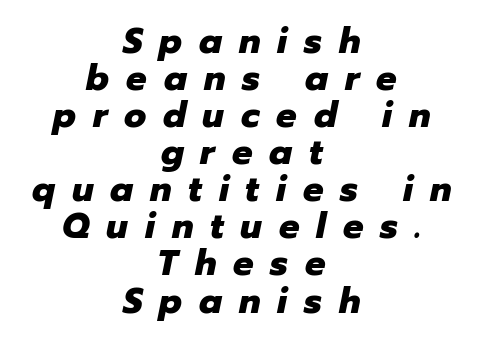
The image shows 36 px heavy type, italic (leaning right); set centered, tight line spacing (1.03x), unusually wide letter spacing (+0.47 em), not underlined; low stroke contrast and a medium x-height.
